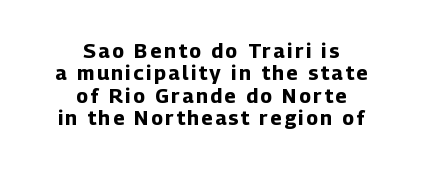
{"italic": "no", "bold": "yes", "underline": "no", "align": "center", "line_spacing": "tight", "line_spacing_ratio": 1.12, "glyph_px": 20}
